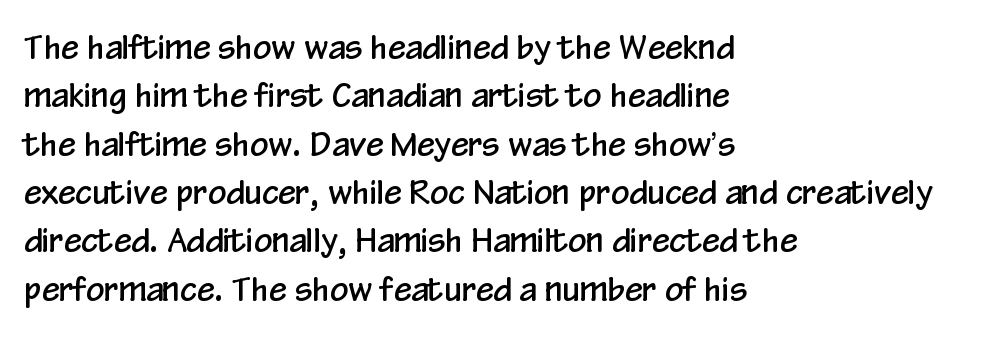
{"serif": "no", "italic": "no", "width": "condensed", "stroke_contrast": "low", "x_height": "medium", "monospaced": "no", "underline": "no", "align": "left", "line_spacing": "normal", "line_spacing_ratio": 1.51, "letter_spacing": "normal", "letter_spacing_em": 0.0, "glyph_px": 32}
